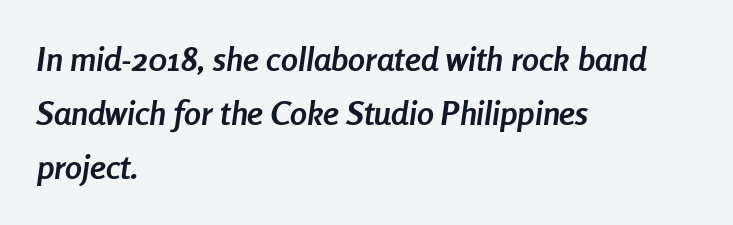
{"italic": "yes", "lean": "right", "slant_degrees": 8, "bold": "yes", "weight": "semibold", "width": "condensed", "stroke_contrast": "low", "x_height": "medium", "monospaced": "no", "underline": "no", "align": "left", "line_spacing": "normal", "line_spacing_ratio": 1.59, "letter_spacing": "normal", "letter_spacing_em": 0.0, "glyph_px": 34}
